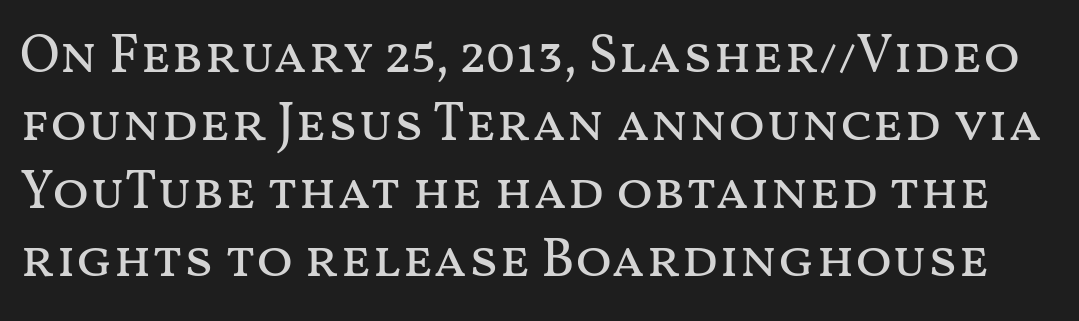
{"italic": "no", "bold": "no", "weight": "regular", "width": "wide", "stroke_contrast": "medium", "x_height": "medium", "monospaced": "no", "underline": "no", "line_spacing": "normal", "line_spacing_ratio": 1.26, "letter_spacing": "normal", "letter_spacing_em": 0.0, "glyph_px": 54}
